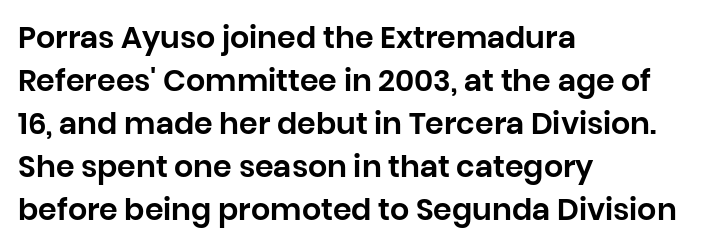
{"serif": "no", "italic": "no", "width": "normal", "stroke_contrast": "low", "x_height": "large", "monospaced": "no", "underline": "no", "align": "left", "line_spacing": "normal", "line_spacing_ratio": 1.43, "letter_spacing": "normal", "letter_spacing_em": 0.0, "glyph_px": 30}
